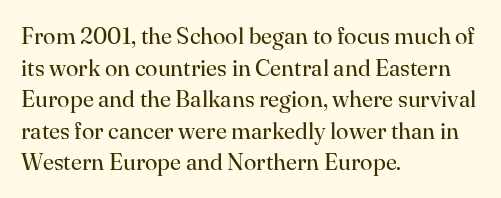
The strokes are not fattened; the text isn't bold. Beneath every word, the page is bare. Every row of glyphs begins at an identical x-position on the left. In terms of posture, this sample is upright.
